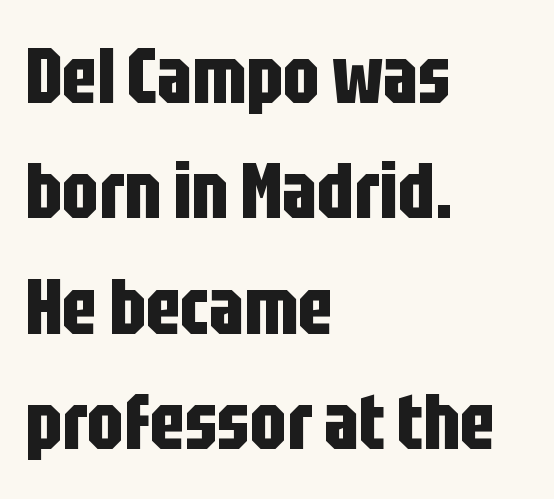
The image shows 78 px bold, condensed sans-serif type, upright; set left-aligned, normal line spacing (1.48x), normal letter spacing, not underlined; low stroke contrast and a large x-height.
